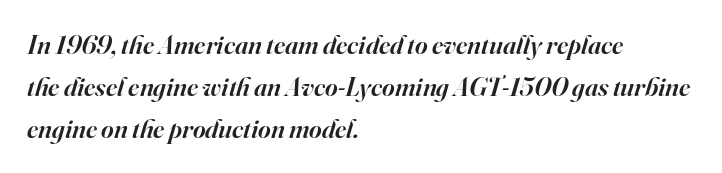
{"italic": "yes", "lean": "right", "slant_degrees": 16, "bold": "semi", "underline": "no", "align": "left", "line_spacing": "normal", "line_spacing_ratio": 1.56, "letter_spacing": "normal", "letter_spacing_em": 0.0, "glyph_px": 27}
